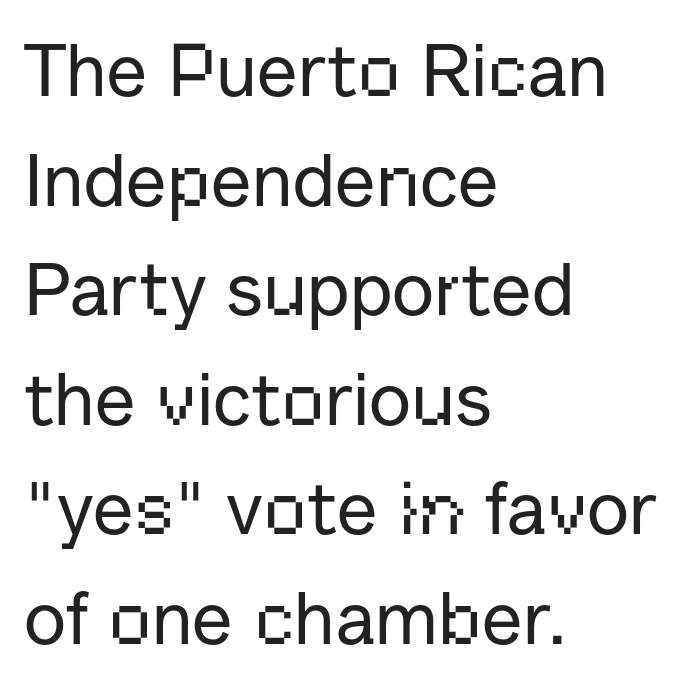
{"serif": "no", "italic": "no", "width": "normal", "stroke_contrast": "low", "x_height": "medium", "monospaced": "no", "underline": "no", "align": "left", "line_spacing": "normal", "line_spacing_ratio": 1.48, "letter_spacing": "normal", "letter_spacing_em": 0.0, "glyph_px": 74}
